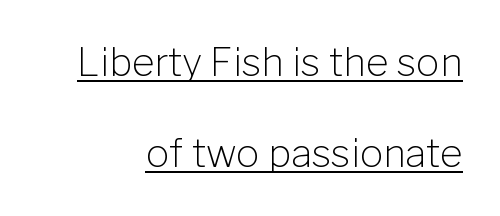
Q: Is the text bold? A: No.
Q: Is the text italic (slanted)? A: No, it is upright.
Q: Is the typeface a serif or a sans-serif typeface? A: Sans-serif.
Q: Is the text underlined? A: Yes.
Q: How is the paragraph aligned? A: Right-aligned.
Q: Is the spacing between letters normal or unusually wide? A: Normal.
Q: Is the spacing between lines tight, normal or loose? A: Loose.
Q: Width (condensed, normal, or wide)? A: Normal.
Q: Stroke contrast? A: Low.
Q: x-height? A: Medium.
Q: Monospaced? A: No.
